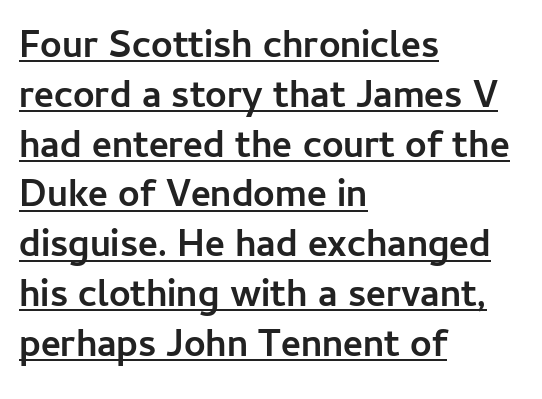
{"serif": "no", "italic": "no", "bold": "yes", "weight": "semibold", "width": "normal", "stroke_contrast": "low", "x_height": "medium", "monospaced": "no", "underline": "yes", "align": "left", "line_spacing": "normal", "line_spacing_ratio": 1.31, "letter_spacing": "normal", "letter_spacing_em": 0.0, "glyph_px": 38}
